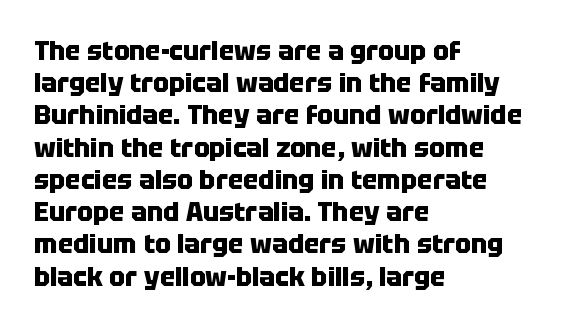
{"italic": "no", "bold": "yes", "underline": "no", "align": "left", "line_spacing_ratio": 1.24, "letter_spacing": "normal", "letter_spacing_em": 0.0, "glyph_px": 26}
